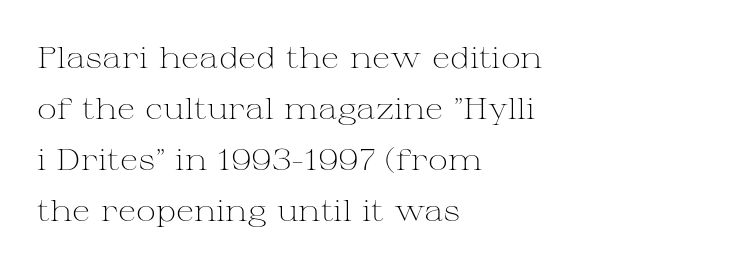
Q: Is the text bold? A: No.
Q: Is the text italic (slanted)? A: No, it is upright.
Q: Is the typeface a serif or a sans-serif typeface? A: Serif.
Q: Is the text underlined? A: No.
Q: How is the paragraph aligned? A: Left-aligned.
Q: Is the spacing between letters normal or unusually wide? A: Normal.
Q: Is the spacing between lines tight, normal or loose? A: Normal.
Q: Width (condensed, normal, or wide)? A: Wide.
Q: Stroke contrast? A: Medium.
Q: x-height? A: Medium.
Q: Monospaced? A: No.
